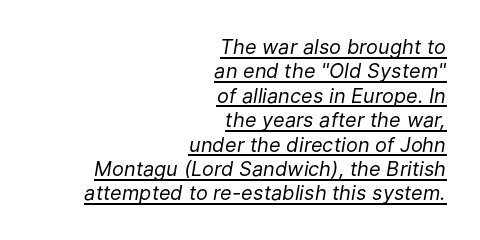
Words appear dense and cohesive because spacing is normal. Layout note: lines flush right. The letterforms sit at book weight or below. This is oblique type, the kind used for emphasis or titles.
